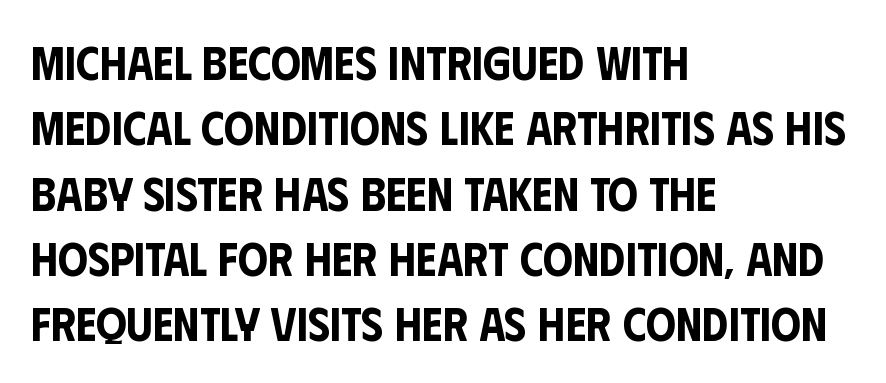
The image shows 47 px condensed sans-serif type, upright; set left-aligned, normal line spacing (1.39x), normal letter spacing, not underlined; low stroke contrast and a large x-height.
